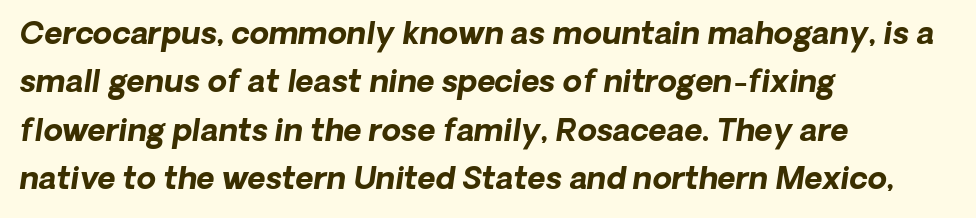
Nothing unusual about the tracking: characters are spaced as the font intends. The passage shown is typeset with a sans-serif family. Is this a fixed-width face? No — the glyphs have proportional, varying widths. Nobody drew a line under any word here. How would I describe the line gaps? Plain and ordinary. Does the weight exceed regular? Yes, all the way to bold.
